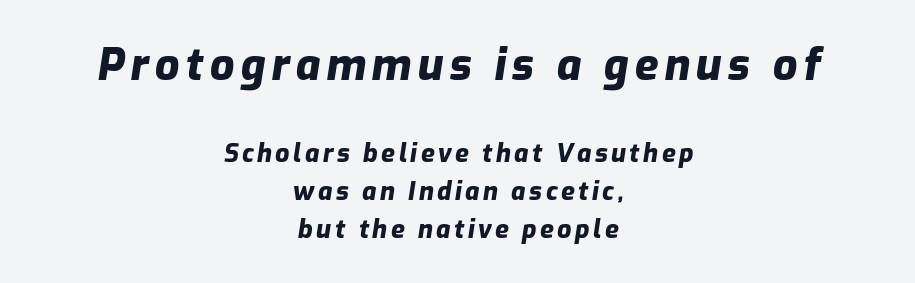
Q: Is the text bold? A: Yes.
Q: Is the text italic (slanted)? A: Yes, it leans right by about 9 degrees.
Q: Is the text underlined? A: No.
Q: How is the paragraph aligned? A: Centered.
Q: Is the spacing between lines tight, normal or loose? A: Normal.
Q: Which block of text is set in a larger size, the first (top) or the second (bottom)? A: The first (top) one.
Q: Width (condensed, normal, or wide)? A: Normal.
Q: Stroke contrast? A: Low.
Q: x-height? A: Medium.
Q: Monospaced? A: No.
